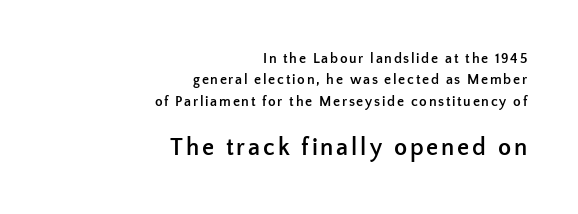
Q: Is the text bold? A: Yes.
Q: Is the text italic (slanted)? A: No, it is upright.
Q: Is the text underlined? A: No.
Q: How is the paragraph aligned? A: Right-aligned.
Q: Is the spacing between lines tight, normal or loose? A: Normal.
Q: Which block of text is set in a larger size, the first (top) or the second (bottom)? A: The second (bottom) one.
